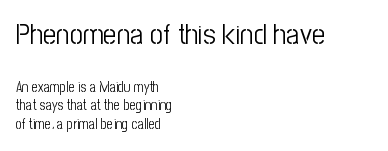
The image shows 29 px light, condensed sans-serif type, upright; set left-aligned, normal line spacing (1.33x), normal letter spacing, not underlined; the first (top) block is 2.07x larger; low stroke contrast and a medium x-height.
